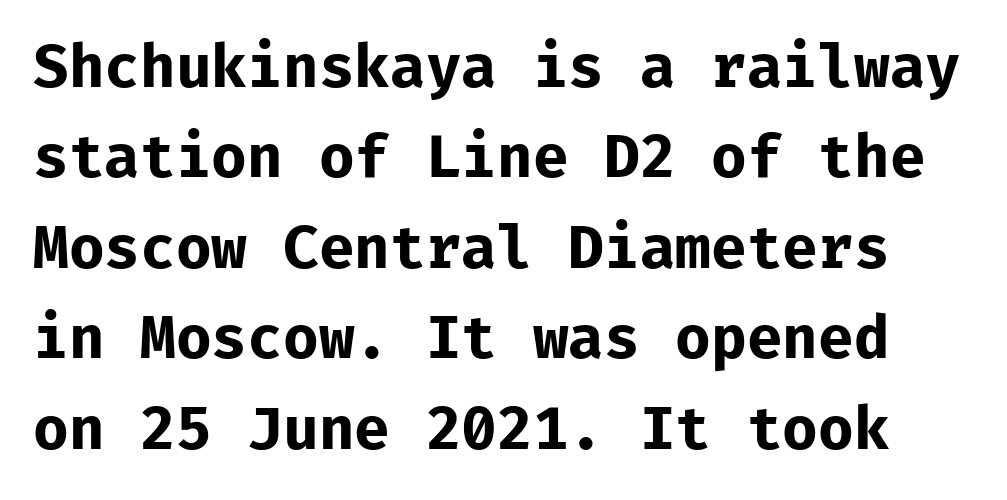
The image shows 58 px bold sans-serif type, upright, monospaced; set normal line spacing (1.56x), normal letter spacing, not underlined; low stroke contrast and a medium x-height.
